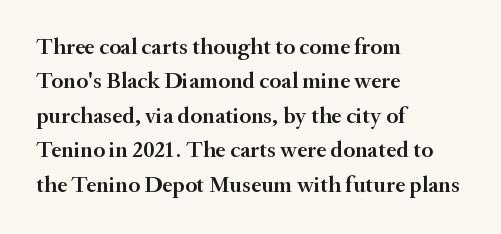
Q: Is the text bold? A: Semi-bold.
Q: Is the text italic (slanted)? A: No, it is upright.
Q: Is the text underlined? A: No.
Q: How is the paragraph aligned? A: Left-aligned.
Q: Is the spacing between letters normal or unusually wide? A: Normal.
Q: Is the spacing between lines tight, normal or loose? A: Normal.
